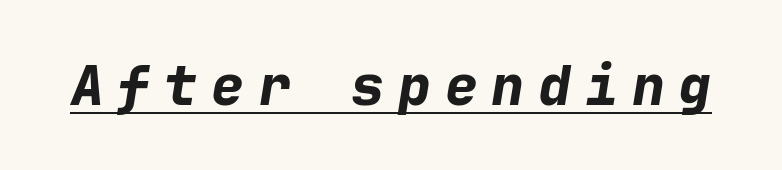
{"italic": "yes", "lean": "right", "slant_degrees": 9, "bold": "yes", "weight": "bold", "width": "normal", "stroke_contrast": "low", "x_height": "medium", "monospaced": "yes", "underline": "yes", "letter_spacing": "wide", "letter_spacing_em": 0.25, "glyph_px": 55}
